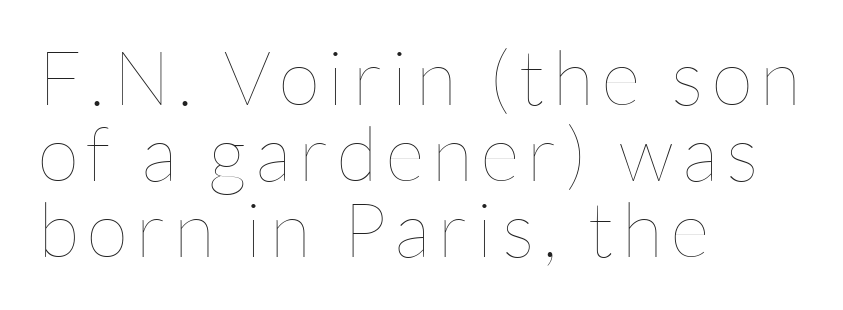
Plain, unruled lines of type. The weight would be labelled regular, book, light, or lighter still. Here the designer chose a conventional face with non-uniform glyph widths. One-word summary of the alignment: left. What's the leading like? Squeezed, with rows nearly overlapping.
